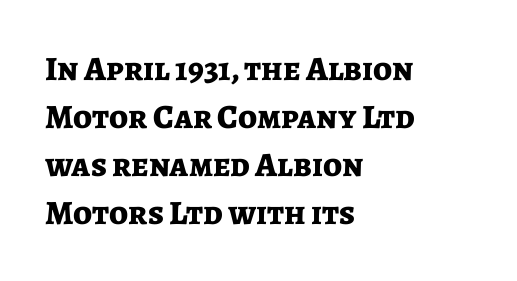
{"serif": "no", "italic": "no", "bold": "yes", "weight": "bold", "width": "normal", "stroke_contrast": "low", "x_height": "medium", "monospaced": "no", "underline": "no", "align": "left", "line_spacing": "normal", "line_spacing_ratio": 1.41, "letter_spacing": "normal", "letter_spacing_em": 0.0, "glyph_px": 34}
